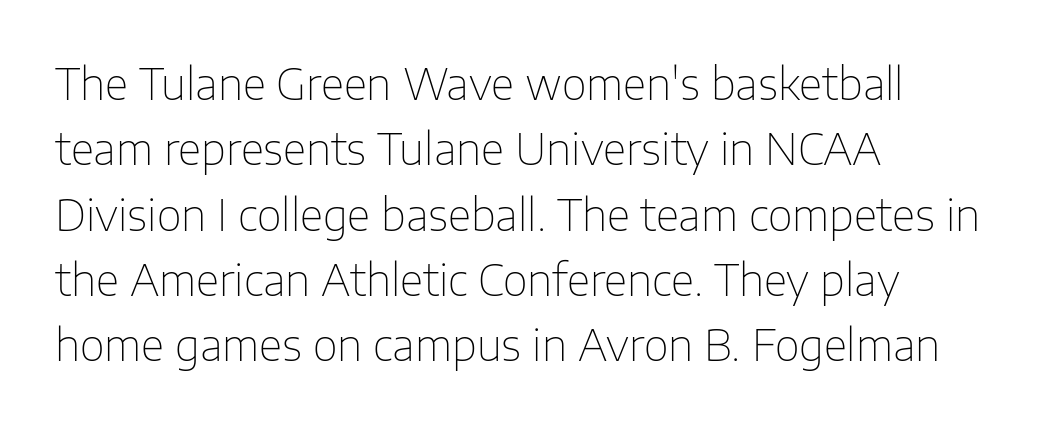
The image shows 43 px thin sans-serif type, upright; set left-aligned, normal line spacing (1.52x), normal letter spacing, not underlined; low stroke contrast and a medium x-height.
